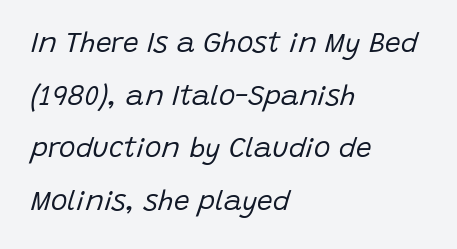
Q: Is the text bold? A: No.
Q: Is the text italic (slanted)? A: Yes, it leans right by about 15 degrees.
Q: Is the text underlined? A: No.
Q: How is the paragraph aligned? A: Left-aligned.
Q: Is the spacing between letters normal or unusually wide? A: Normal.
Q: Width (condensed, normal, or wide)? A: Normal.
Q: Stroke contrast? A: Low.
Q: x-height? A: Large.
Q: Monospaced? A: No.
